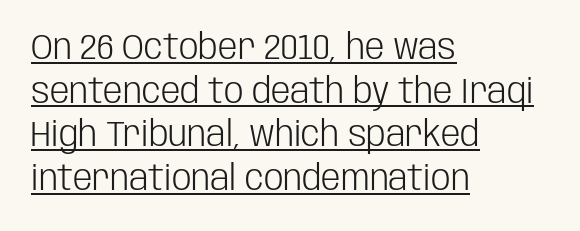
Look at the bottom of the vertical strokes: they stop flat, with no serifs. Words appear dense and cohesive because spacing is normal. Do the characters align in a grid? No, the font is proportional. The rows are spaced the way most documents space them. Ink coverage per letter is moderate at most. Left-aligned paragraph, ragged on the right.
